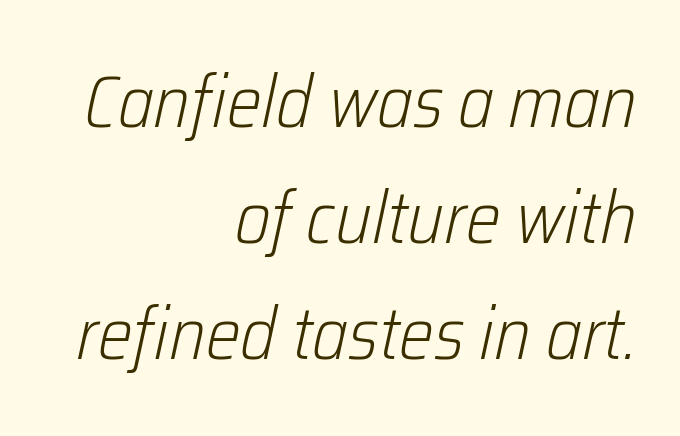
Tall strokes in this sample are angled rather than plumb. The letters sit at their default tracking, neither squeezed nor spread. Visually the block forms a straight wall on the right and a jagged coastline on the left. This reads as an unemphasized weight, regular at the heaviest. A typesetter would call this proportional, since set widths differ per character.
